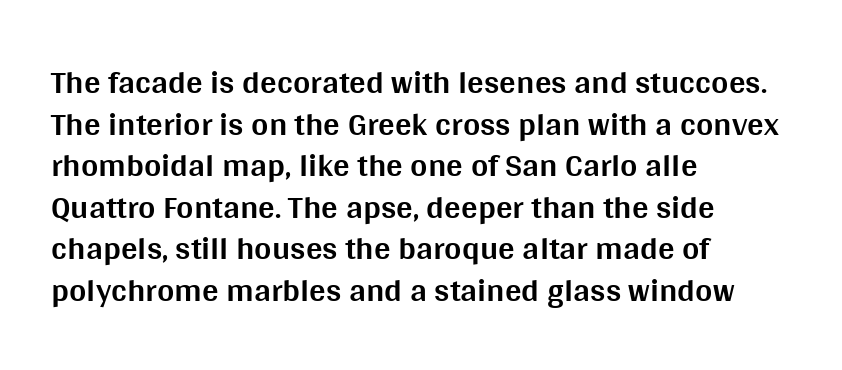
{"serif": "no", "italic": "no", "bold": "yes", "weight": "bold", "width": "normal", "stroke_contrast": "medium", "x_height": "large", "monospaced": "no", "underline": "no", "align": "left", "line_spacing": "normal", "line_spacing_ratio": 1.26, "letter_spacing": "normal", "letter_spacing_em": 0.0, "glyph_px": 33}
